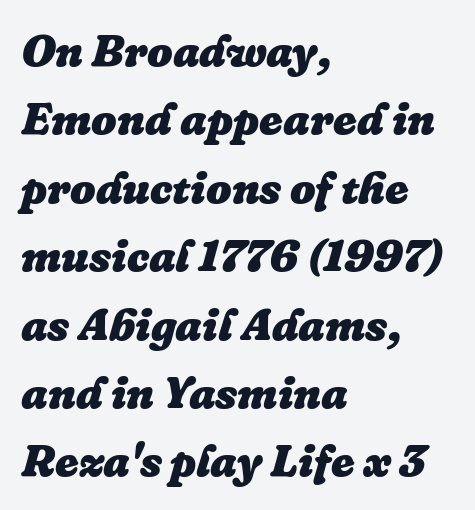
Q: Is the text bold? A: Yes.
Q: Is the text italic (slanted)? A: Yes, it leans right by about 16 degrees.
Q: Is the text underlined? A: No.
Q: How is the paragraph aligned? A: Left-aligned.
Q: Is the spacing between letters normal or unusually wide? A: Normal.
Q: Is the spacing between lines tight, normal or loose? A: Normal.
Q: Width (condensed, normal, or wide)? A: Normal.
Q: Stroke contrast? A: Low.
Q: x-height? A: Medium.
Q: Monospaced? A: No.
